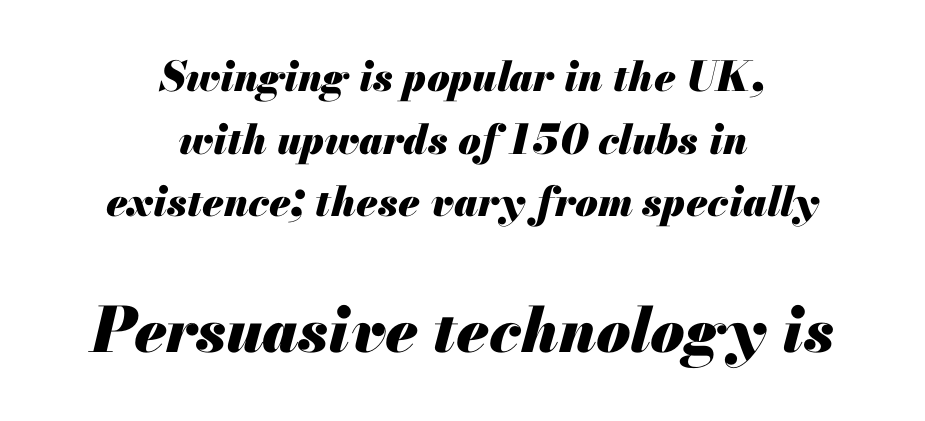
Q: Is the text bold? A: Yes.
Q: Is the text italic (slanted)? A: Yes, it leans right by about 13 degrees.
Q: Is the text underlined? A: No.
Q: How is the paragraph aligned? A: Centered.
Q: Is the spacing between letters normal or unusually wide? A: Normal.
Q: Is the spacing between lines tight, normal or loose? A: Normal.
Q: Which block of text is set in a larger size, the first (top) or the second (bottom)? A: The second (bottom) one.
Q: Width (condensed, normal, or wide)? A: Normal.
Q: Stroke contrast? A: Medium.
Q: x-height? A: Small.
Q: Monospaced? A: No.
